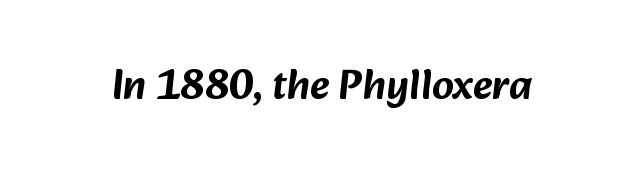
{"serif": "no", "width": "normal", "stroke_contrast": "low", "x_height": "medium", "monospaced": "no", "underline": "no", "letter_spacing": "normal", "letter_spacing_em": 0.0, "glyph_px": 42}
